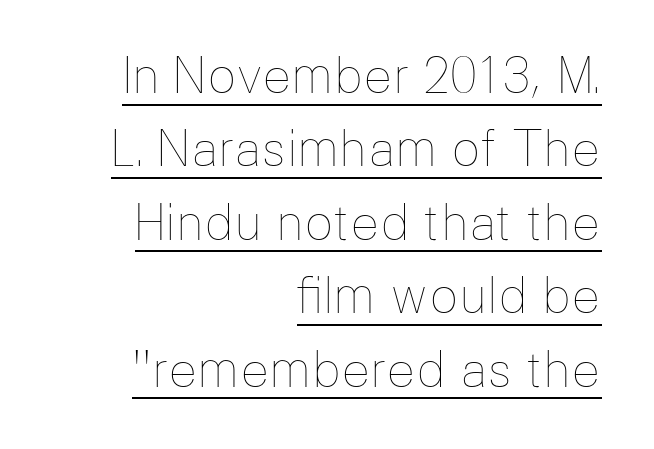
Q: Is the text bold? A: No.
Q: Is the text italic (slanted)? A: No, it is upright.
Q: Is the text underlined? A: Yes.
Q: How is the paragraph aligned? A: Right-aligned.
Q: Is the spacing between letters normal or unusually wide? A: Normal.
Q: Is the spacing between lines tight, normal or loose? A: Normal.
Q: Width (condensed, normal, or wide)? A: Normal.
Q: Stroke contrast? A: Low.
Q: x-height? A: Medium.
Q: Monospaced? A: No.
